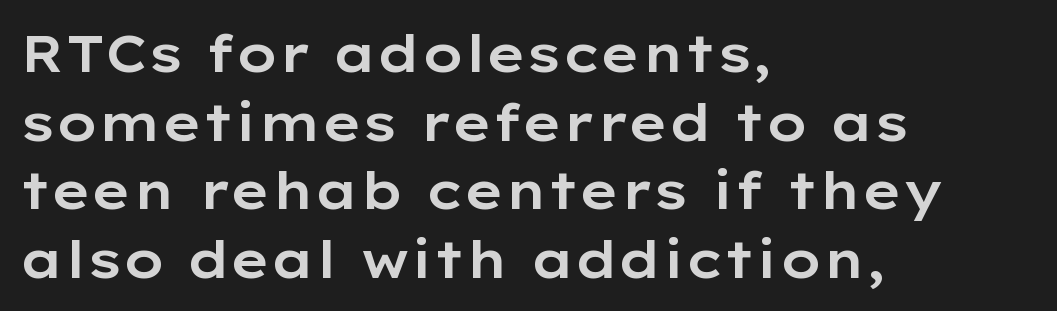
In terms of posture, this sample is upright. These lines are rendered in a variable-pitch font. Anything drawn beneath the words? Only blank space. A student would call this left alignment; a typographer would say flush left, rag right.
